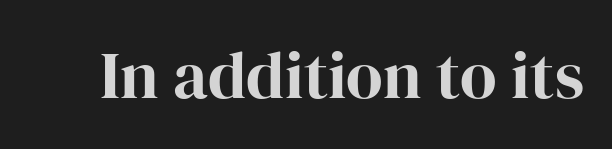
The image shows 67 px bold serif type, upright; set normal letter spacing, not underlined; high stroke contrast and a medium x-height.
